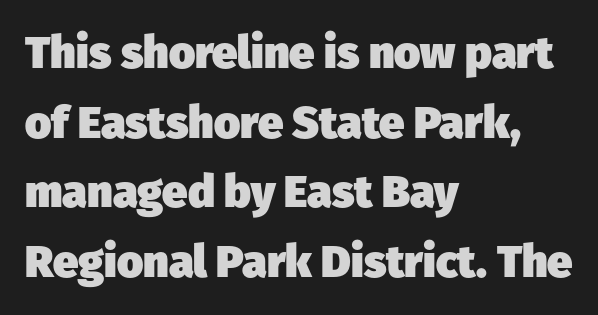
Q: Is the text bold? A: Yes.
Q: Is the typeface a serif or a sans-serif typeface? A: Sans-serif.
Q: Is the text underlined? A: No.
Q: How is the paragraph aligned? A: Left-aligned.
Q: Is the spacing between letters normal or unusually wide? A: Normal.
Q: Is the spacing between lines tight, normal or loose? A: Normal.
Q: Width (condensed, normal, or wide)? A: Normal.
Q: Stroke contrast? A: Low.
Q: x-height? A: Medium.
Q: Monospaced? A: No.
